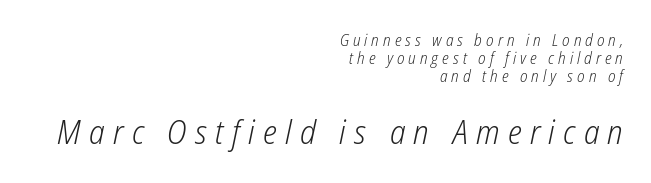
Q: Is the text bold? A: No.
Q: Is the text italic (slanted)? A: Yes, it leans right by about 12 degrees.
Q: Is the text underlined? A: No.
Q: How is the paragraph aligned? A: Right-aligned.
Q: Is the spacing between letters normal or unusually wide? A: Unusually wide.
Q: Is the spacing between lines tight, normal or loose? A: Tight.
Q: Which block of text is set in a larger size, the first (top) or the second (bottom)? A: The second (bottom) one.
Q: Width (condensed, normal, or wide)? A: Condensed.
Q: Stroke contrast? A: Low.
Q: x-height? A: Medium.
Q: Monospaced? A: No.
